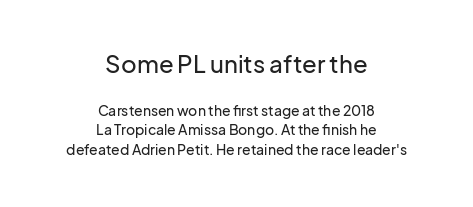
Q: Is the text italic (slanted)? A: No, it is upright.
Q: Is the text underlined? A: No.
Q: How is the paragraph aligned? A: Centered.
Q: Is the spacing between letters normal or unusually wide? A: Normal.
Q: Is the spacing between lines tight, normal or loose? A: Normal.
Q: Which block of text is set in a larger size, the first (top) or the second (bottom)? A: The first (top) one.
